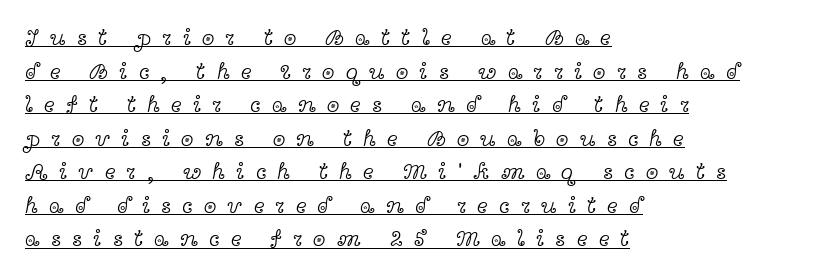
{"bold": "no", "underline": "yes", "align": "left", "line_spacing": "normal", "line_spacing_ratio": 1.46, "letter_spacing": "wide", "letter_spacing_em": 0.48, "glyph_px": 23}
